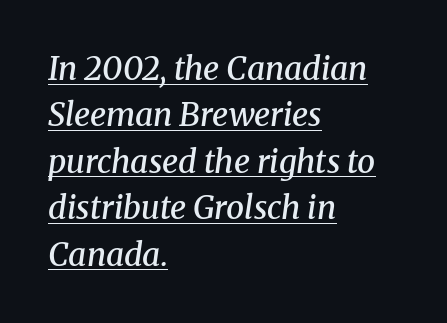
The image shows 32 px semibold serif type, italic (leaning right); set left-aligned, normal line spacing (1.45x), normal letter spacing, underlined; medium stroke contrast and a medium x-height.
